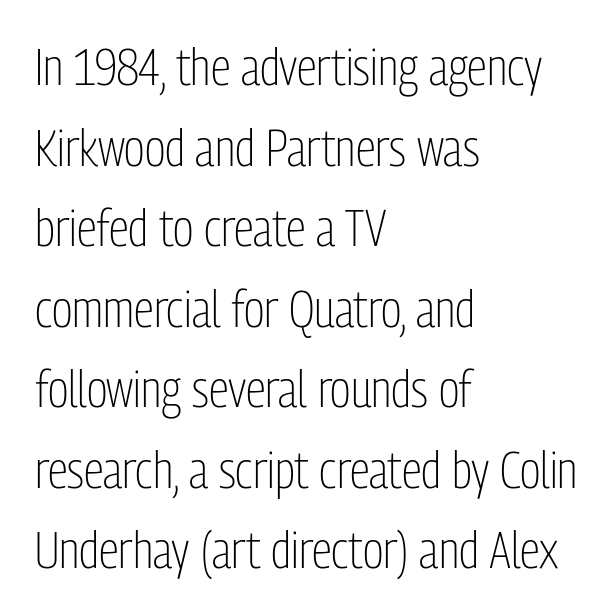
{"serif": "no", "italic": "no", "bold": "no", "weight": "light", "width": "condensed", "stroke_contrast": "low", "x_height": "medium", "monospaced": "no", "underline": "no", "align": "left", "line_spacing": "normal", "line_spacing_ratio": 1.58, "letter_spacing": "normal", "letter_spacing_em": 0.0, "glyph_px": 51}
